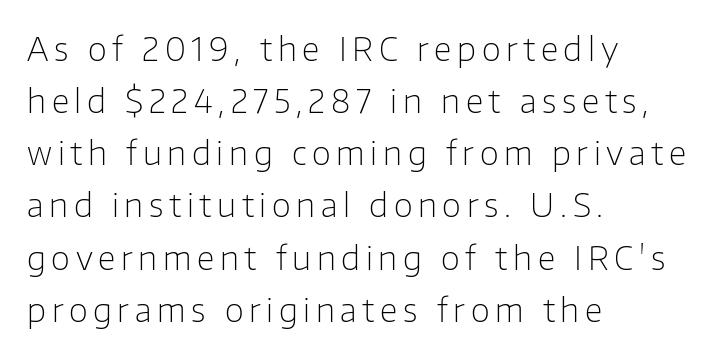
The image shows 33 px light sans-serif type, upright; set left-aligned, normal line spacing (1.58x), not underlined; low stroke contrast and a medium x-height.
